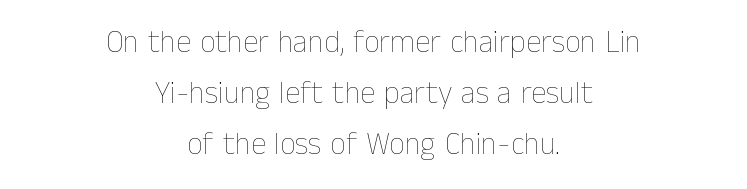
{"italic": "no", "bold": "no", "weight": "thin", "width": "normal", "stroke_contrast": "low", "x_height": "medium", "monospaced": "no", "underline": "no", "align": "center", "line_spacing": "normal", "line_spacing_ratio": 1.64, "letter_spacing": "normal", "letter_spacing_em": 0.0, "glyph_px": 31}
